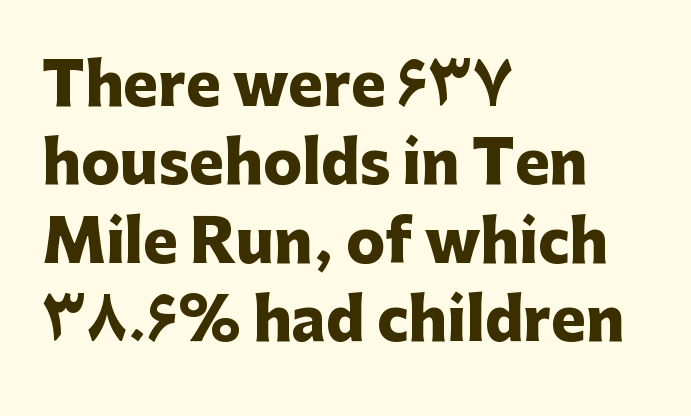
{"serif": "no", "italic": "no", "bold": "yes", "weight": "heavy", "width": "normal", "stroke_contrast": "low", "x_height": "medium", "monospaced": "no", "underline": "no", "align": "left", "line_spacing": "normal", "line_spacing_ratio": 1.35, "letter_spacing": "normal", "letter_spacing_em": 0.0, "glyph_px": 58}
